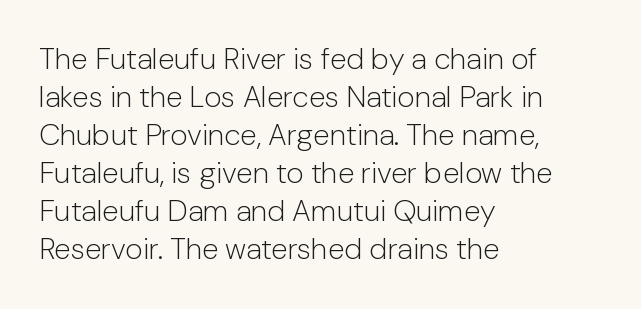
Q: Is the text bold? A: No.
Q: Is the text italic (slanted)? A: No, it is upright.
Q: Is the typeface a serif or a sans-serif typeface? A: Sans-serif.
Q: Is the text underlined? A: No.
Q: How is the paragraph aligned? A: Left-aligned.
Q: Is the spacing between letters normal or unusually wide? A: Normal.
Q: Is the spacing between lines tight, normal or loose? A: Normal.
Q: Width (condensed, normal, or wide)? A: Normal.
Q: Stroke contrast? A: Low.
Q: x-height? A: Medium.
Q: Monospaced? A: No.
